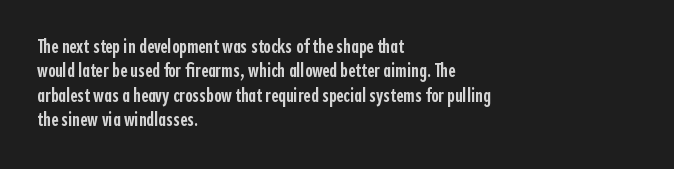
{"italic": "no", "bold": "semi", "underline": "no", "align": "left", "line_spacing_ratio": 1.22, "letter_spacing": "normal", "letter_spacing_em": 0.0, "glyph_px": 20}
